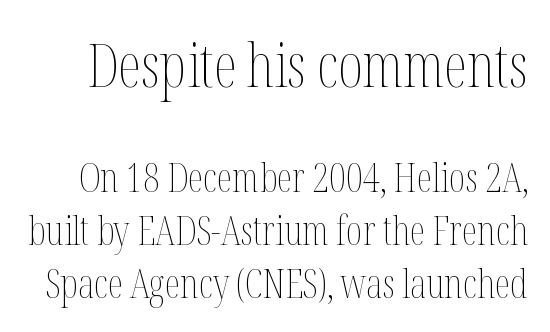
{"italic": "no", "bold": "no", "weight": "thin", "width": "condensed", "stroke_contrast": "medium", "x_height": "medium", "monospaced": "no", "underline": "no", "line_spacing": "normal", "line_spacing_ratio": 1.32, "letter_spacing": "normal", "letter_spacing_em": 0.0, "larger_block": "first", "size_ratio": 1.5, "glyph_px": 60}
